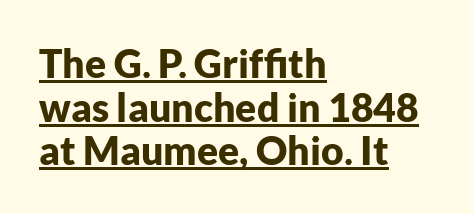
The image shows 39 px bold sans-serif type, upright; set left-aligned, tight line spacing (1.12x), normal letter spacing, underlined; low stroke contrast and a medium x-height.
